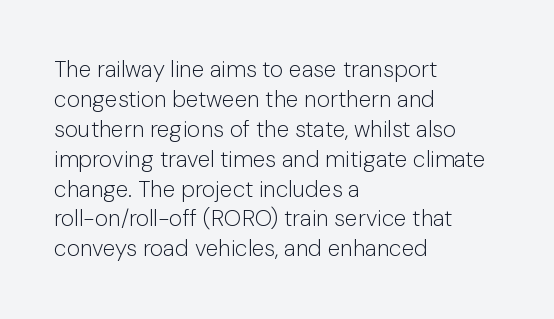
The image shows 23 px text type, upright; set left-aligned, normal line spacing (1.3x), normal letter spacing, not underlined.
